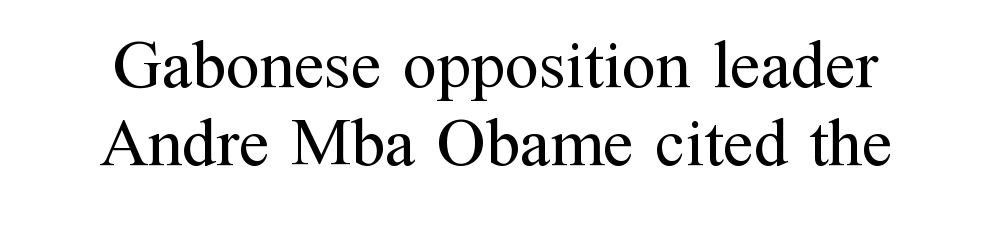
Clear beneath every line of the passage. Leading: reduced. The strokes are not fattened; the text isn't bold. Looks like regular typesetting: each glyph gets only the width it needs. Characters remain perfectly vertical along every line. Letterform terminals end in serifs throughout the passage.
